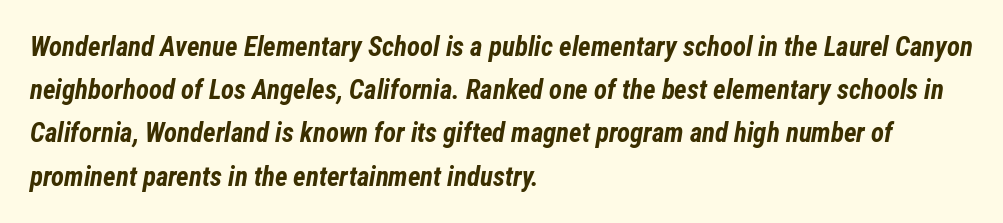
{"italic": "yes", "lean": "right", "slant_degrees": 12, "bold": "yes", "underline": "no", "align": "left", "line_spacing": "normal", "line_spacing_ratio": 1.6, "letter_spacing": "normal", "letter_spacing_em": 0.0, "glyph_px": 27}
